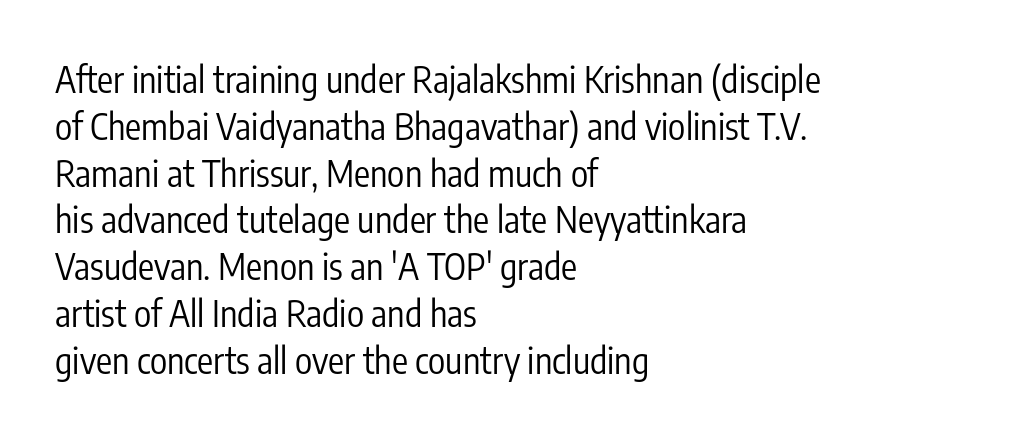
Q: Is the text bold? A: No.
Q: Is the text italic (slanted)? A: No, it is upright.
Q: Is the typeface a serif or a sans-serif typeface? A: Sans-serif.
Q: Is the text underlined? A: No.
Q: How is the paragraph aligned? A: Left-aligned.
Q: Is the spacing between letters normal or unusually wide? A: Normal.
Q: Is the spacing between lines tight, normal or loose? A: Normal.
Q: Width (condensed, normal, or wide)? A: Condensed.
Q: Stroke contrast? A: Low.
Q: x-height? A: Medium.
Q: Monospaced? A: No.
